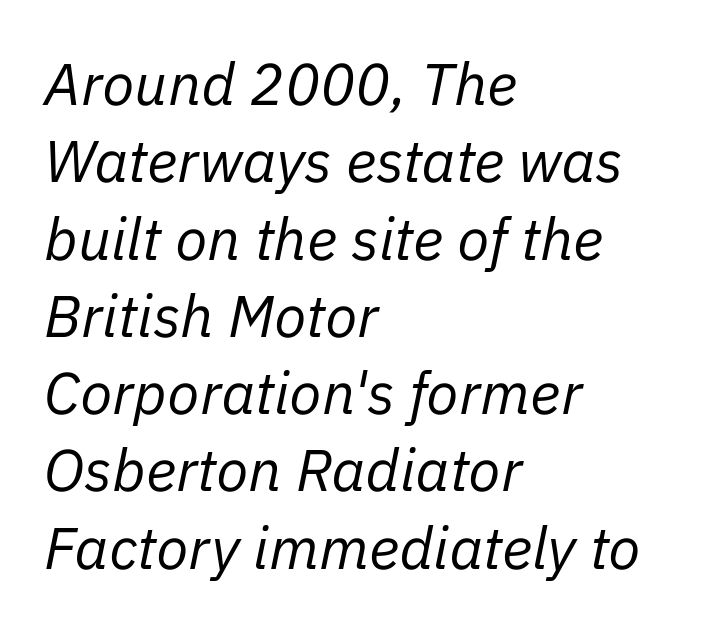
The letters advance in unequal steps, a hallmark of proportional type. Does extra space separate the letters? No, they use regular spacing. A student would call this left alignment; a typographer would say flush left, rag right. Horizontal bands of white between lines are of average thickness.
